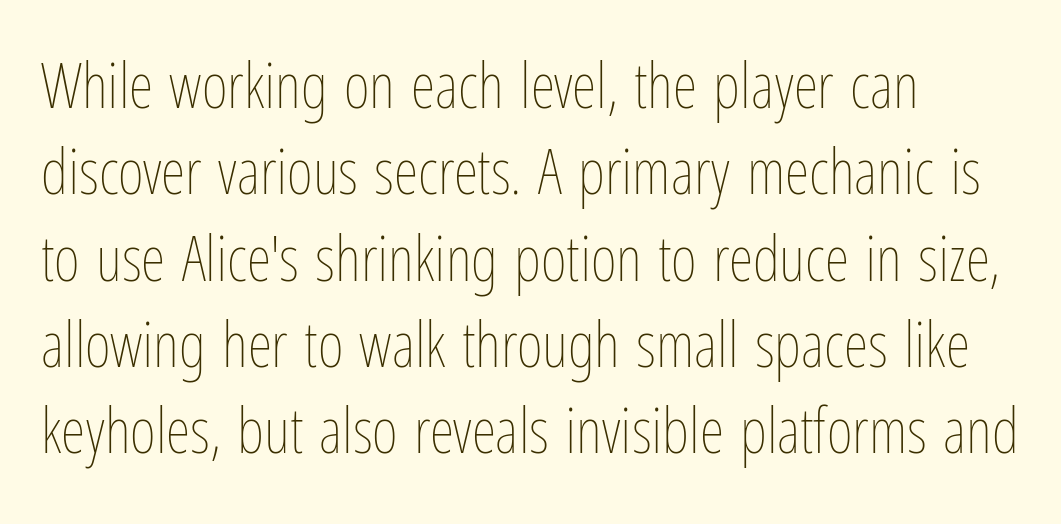
{"italic": "no", "bold": "no", "weight": "thin", "width": "condensed", "stroke_contrast": "low", "x_height": "medium", "monospaced": "no", "underline": "no", "align": "left", "line_spacing": "normal", "line_spacing_ratio": 1.37, "letter_spacing": "normal", "letter_spacing_em": 0.0, "glyph_px": 63}
